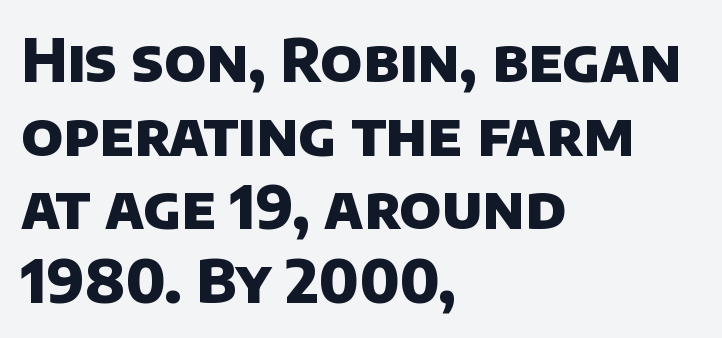
Beneath every word, the page is bare. In terms of letterspacing, this is plain default setting. Does the leading feel generous? No, just average. Bold? Absolutely — the strokes are thick and heavy. All the whitespace from short lines collects on the right. In terms of letterform style, serifs are entirely absent.
